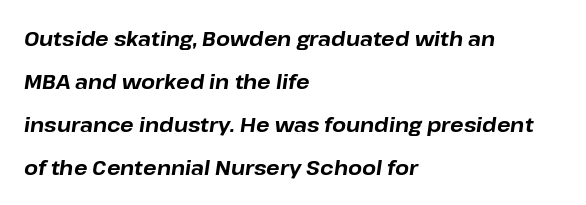
Q: Is the text bold? A: Yes.
Q: Is the text italic (slanted)? A: Yes, it leans right by about 8 degrees.
Q: Is the text underlined? A: No.
Q: How is the paragraph aligned? A: Left-aligned.
Q: Is the spacing between letters normal or unusually wide? A: Normal.
Q: Is the spacing between lines tight, normal or loose? A: Loose.
